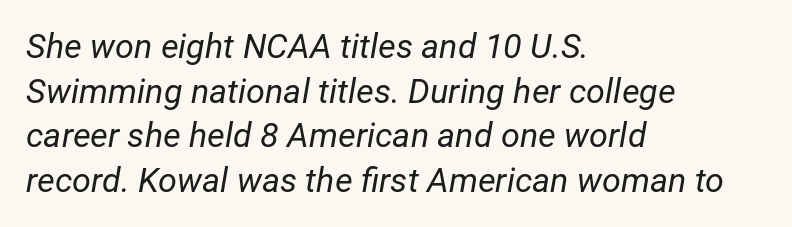
{"italic": "yes", "lean": "right", "slant_degrees": 12, "bold": "no", "weight": "regular", "width": "normal", "stroke_contrast": "low", "x_height": "medium", "monospaced": "no", "underline": "no", "align": "left", "line_spacing": "normal", "line_spacing_ratio": 1.31, "letter_spacing": "normal", "letter_spacing_em": 0.0, "glyph_px": 34}
